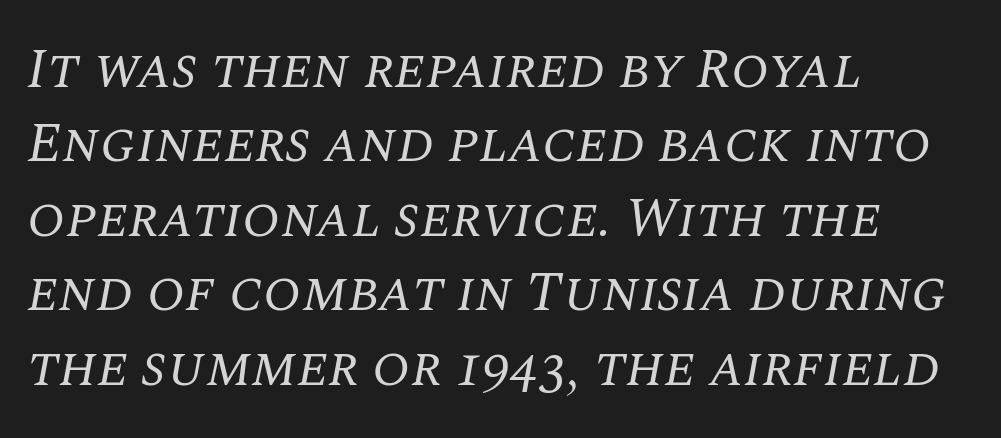
The image shows 56 px regular-weight serif type, italic (leaning right); set left-aligned, normal line spacing (1.33x), normal letter spacing, not underlined; medium stroke contrast and a large x-height.
